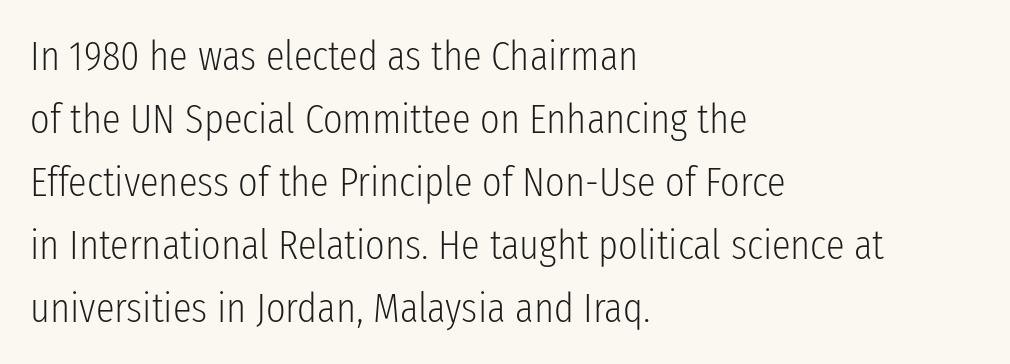
The image shows 42 px light, condensed sans-serif type, upright; set left-aligned, normal line spacing (1.5x), normal letter spacing, not underlined; low stroke contrast and a medium x-height.
